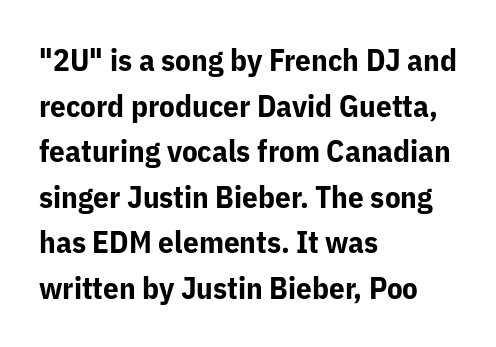
Q: Is the text bold? A: Yes.
Q: Is the text italic (slanted)? A: No, it is upright.
Q: Is the typeface a serif or a sans-serif typeface? A: Sans-serif.
Q: Is the text underlined? A: No.
Q: How is the paragraph aligned? A: Left-aligned.
Q: Is the spacing between letters normal or unusually wide? A: Normal.
Q: Is the spacing between lines tight, normal or loose? A: Normal.
Q: Width (condensed, normal, or wide)? A: Normal.
Q: Stroke contrast? A: Low.
Q: x-height? A: Medium.
Q: Monospaced? A: No.
